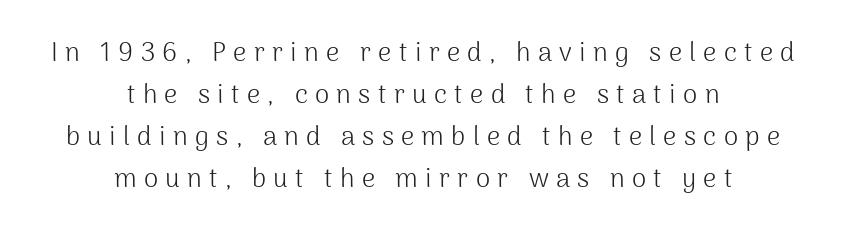
{"italic": "no", "bold": "no", "underline": "no", "align": "center", "line_spacing": "normal", "line_spacing_ratio": 1.62, "letter_spacing": "wide", "letter_spacing_em": 0.28, "glyph_px": 26}
